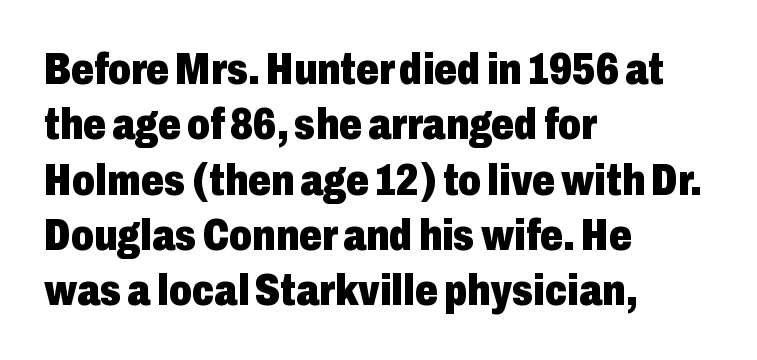
The image shows 45 px heavy, condensed sans-serif type, upright; set left-aligned, line spacing 1.23x, normal letter spacing, not underlined; low stroke contrast and a medium x-height.
